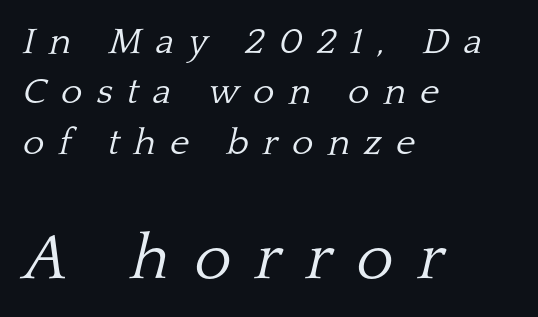
The image shows 64 px light serif type, italic (leaning right); set left-aligned, normal line spacing (1.36x), unusually wide letter spacing (+0.38 em), not underlined; the second (bottom) block is 1.73x larger; low stroke contrast and a medium x-height.
